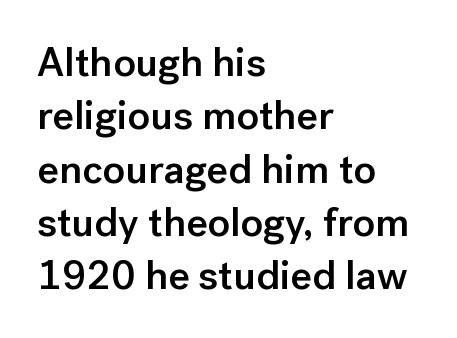
Q: Is the text bold? A: Semi-bold.
Q: Is the text italic (slanted)? A: No, it is upright.
Q: Is the typeface a serif or a sans-serif typeface? A: Sans-serif.
Q: Is the text underlined? A: No.
Q: How is the paragraph aligned? A: Left-aligned.
Q: Is the spacing between letters normal or unusually wide? A: Normal.
Q: Is the spacing between lines tight, normal or loose? A: Normal.
Q: Width (condensed, normal, or wide)? A: Normal.
Q: Stroke contrast? A: Low.
Q: x-height? A: Medium.
Q: Monospaced? A: No.
